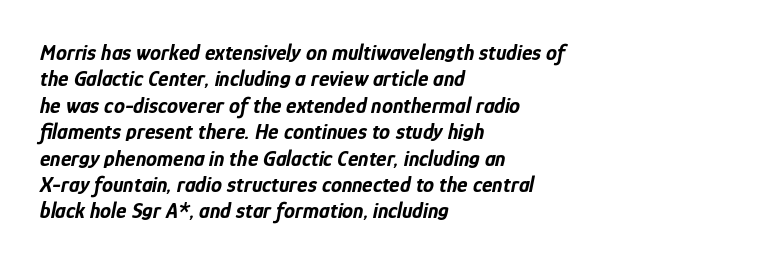
Line starts are locked; line ends wander. The face used here has a pronounced slope to its letters. The passage shown is not underscored anywhere. The glyphs have the mass of a bold cut.
